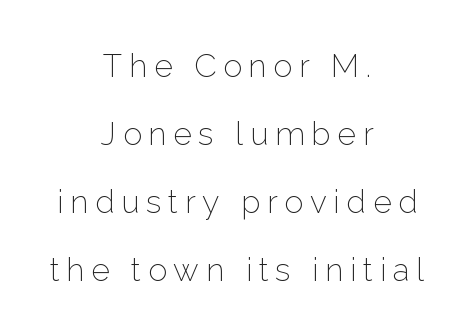
Horizontally, the lines are justified to the midpoint only. The strokes are not fattened; the text isn't bold. Note the varied advance widths — an 'i' is clearly narrower than an 'm'. Horizontal bands of white between lines are thick stripes. These lines were composed using upright roman letters.
